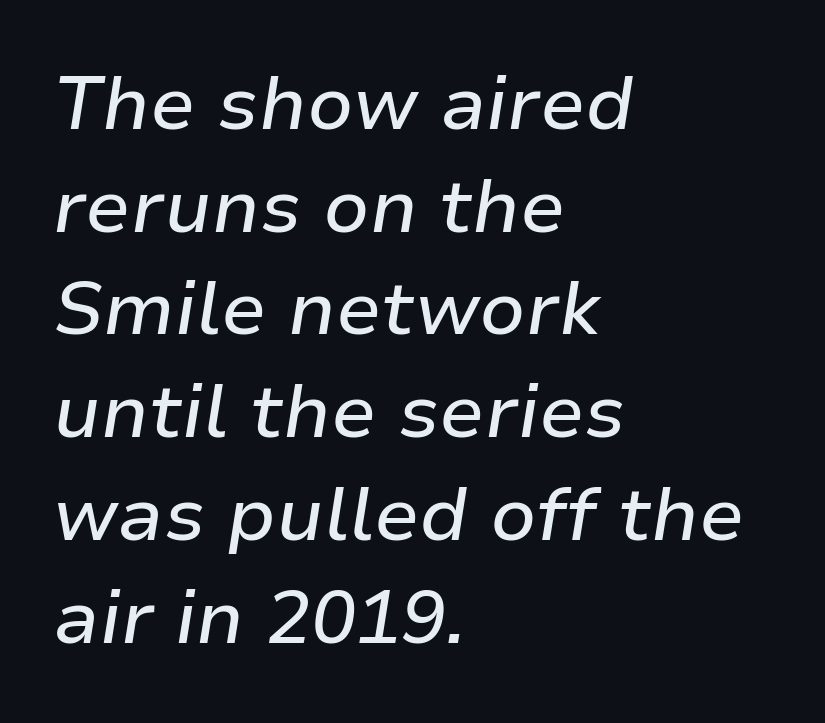
The image shows 75 px text type, italic (leaning right); set left-aligned, normal line spacing (1.37x), normal letter spacing, not underlined; low stroke contrast and a medium x-height.
